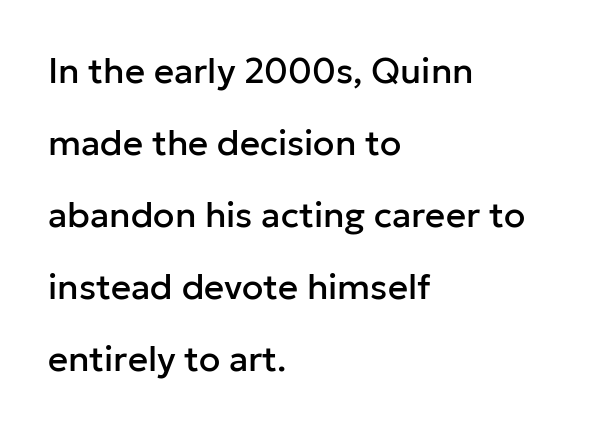
If you drew a line through each stem, it would be perfectly vertical. This block would shrink considerably if given ordinary leading; it's expanded now. Just letters on the line, the space beneath them empty. Each line starts at the same left margin while the right side varies. Students, note that the glyphs here touch the page at normal intervals. Character widths vary here, with narrow letters taking less room than wide ones.
